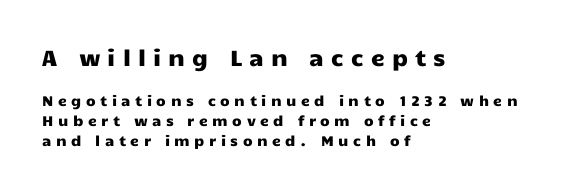
The image shows 22 px text type, upright; set left-aligned, normal line spacing (1.4x), unusually wide letter spacing (+0.32 em), not underlined; the first (top) block is 1.57x larger.
